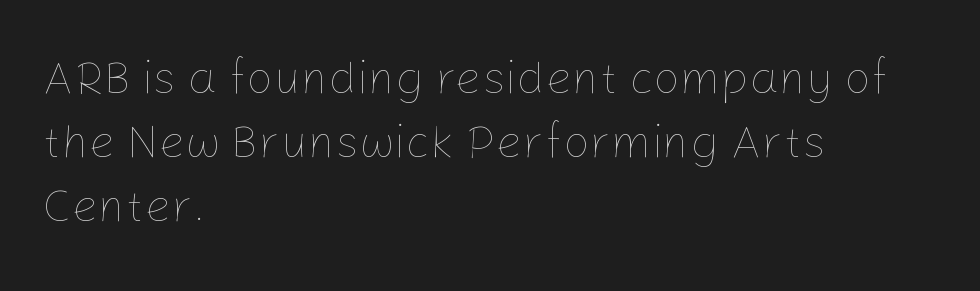
Between one letter and the next there's only the usual sliver of space. The gap between lines stays unmarked. Ascenders rise straight up at ninety degrees. The cut favours lightness, reaching ordinary text weight at its darkest. The setting favours the left margin, as ordinary paragraphs usually do.
